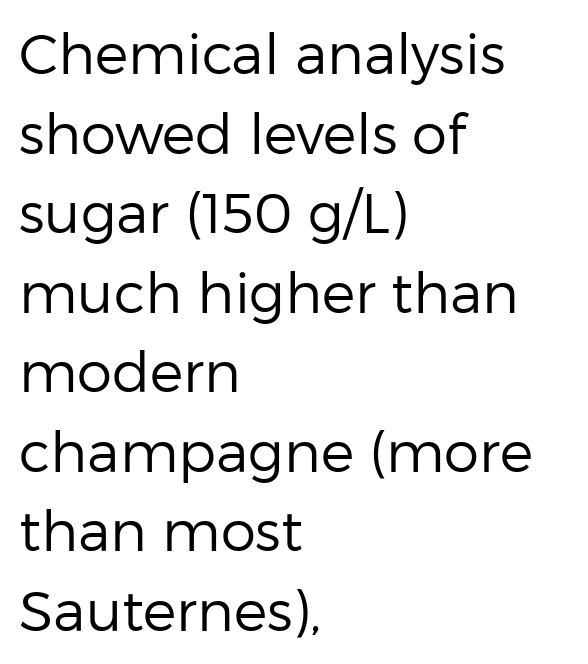
The image shows 56 px regular-weight sans-serif type, upright; set left-aligned, normal line spacing (1.42x), normal letter spacing, not underlined; low stroke contrast and a medium x-height.
